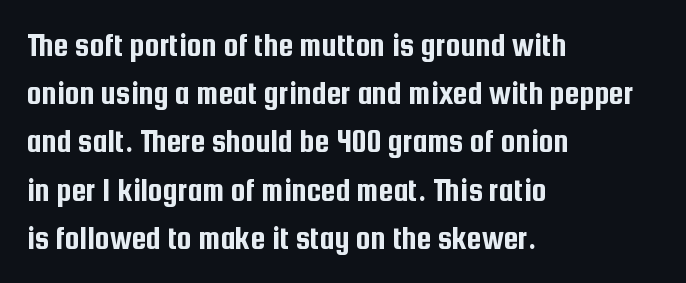
Q: Is the text italic (slanted)? A: No, it is upright.
Q: Is the typeface a serif or a sans-serif typeface? A: Sans-serif.
Q: Is the text underlined? A: No.
Q: How is the paragraph aligned? A: Left-aligned.
Q: Is the spacing between letters normal or unusually wide? A: Normal.
Q: Is the spacing between lines tight, normal or loose? A: Normal.
Q: Width (condensed, normal, or wide)? A: Condensed.
Q: Stroke contrast? A: Low.
Q: x-height? A: Medium.
Q: Monospaced? A: No.
